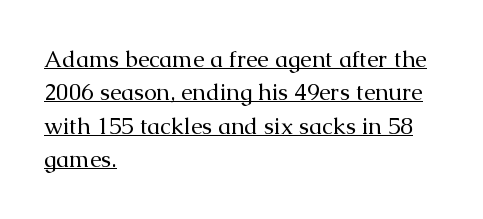
The vertical gap from one line to the next is medium. The characters are drawn with everyday or finer stroke widths. The specimen includes a rule beneath the text block's lines. The gaps between neighbouring characters are ordinary and unremarkable. These lines stack with their left ends in a neat column. This is roman type, the default non-slanted kind.
